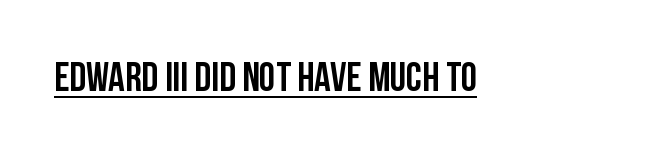
A baseline rule has been typeset under these characters. Think of a printed novel: that variable character pitch is what you see here. These lines keep a tight, regular rhythm from letter to letter. Type style note: lacks serifs. Rendered with straight, roman letterforms.
